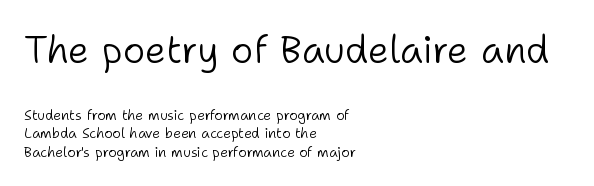
The image shows 38 px light sans-serif type, upright; set left-aligned, normal line spacing (1.32x), normal letter spacing, not underlined; the first (top) block is 2.71x larger; low stroke contrast and a medium x-height.
